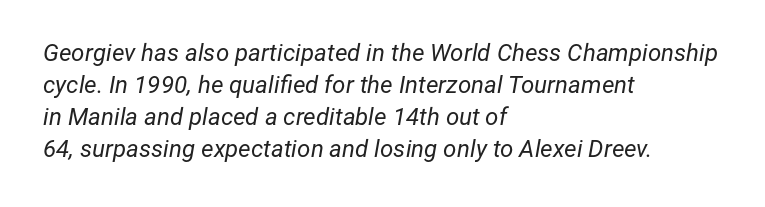
Q: Is the text bold? A: No.
Q: Is the text italic (slanted)? A: Yes, it leans right by about 12 degrees.
Q: Is the text underlined? A: No.
Q: How is the paragraph aligned? A: Left-aligned.
Q: Is the spacing between letters normal or unusually wide? A: Normal.
Q: Is the spacing between lines tight, normal or loose? A: Normal.
